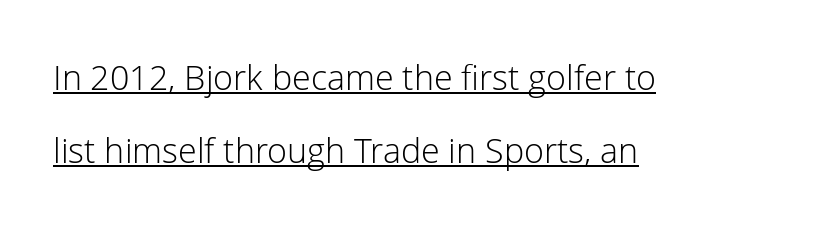
The image shows 34 px light sans-serif type, upright; set left-aligned, loose line spacing (2.14x), normal letter spacing, underlined; low stroke contrast and a medium x-height.
